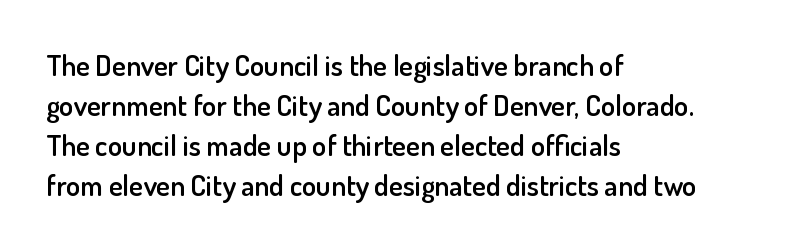
Q: Is the text bold? A: Semi-bold.
Q: Is the text italic (slanted)? A: No, it is upright.
Q: Is the typeface a serif or a sans-serif typeface? A: Sans-serif.
Q: Is the text underlined? A: No.
Q: How is the paragraph aligned? A: Left-aligned.
Q: Is the spacing between letters normal or unusually wide? A: Normal.
Q: Is the spacing between lines tight, normal or loose? A: Normal.
Q: Width (condensed, normal, or wide)? A: Normal.
Q: Stroke contrast? A: Low.
Q: x-height? A: Small.
Q: Monospaced? A: No.
